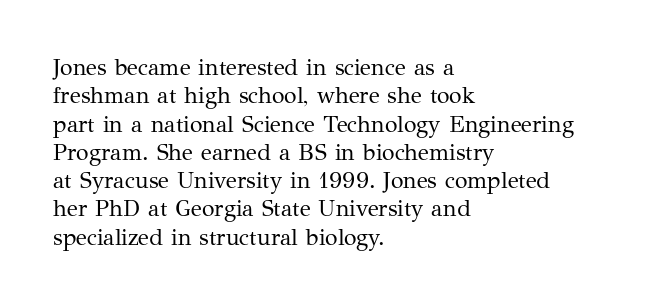
The image shows 23 px text type, upright; set left-aligned, line spacing 1.23x, normal letter spacing, not underlined.
